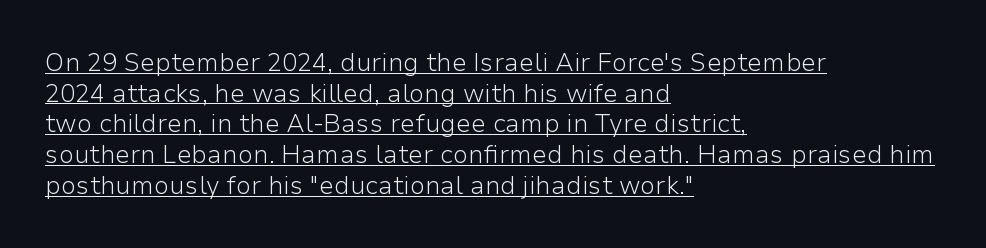
What stands out about the letter spacing? Nothing — it is the standard amount. This is roman type, the default non-slanted kind. These lines stack with their left ends in a neat column. Compared with undecorated copy, this sample adds a rule below the words. Ink coverage per letter is moderate at most.
